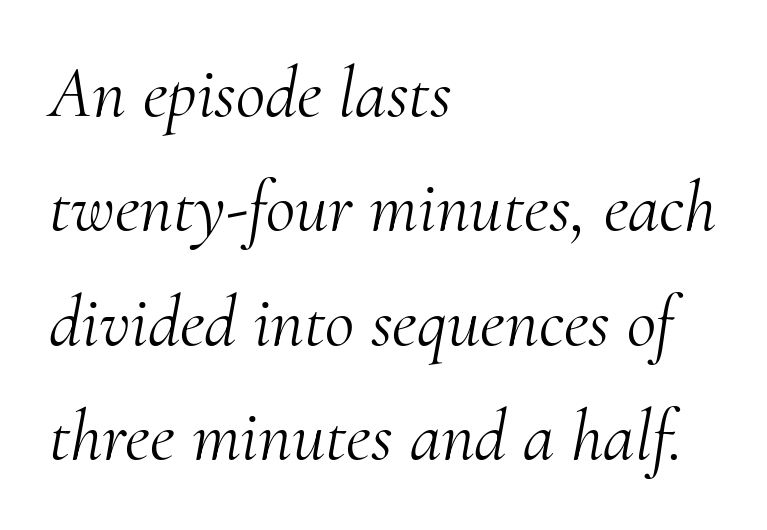
The image shows 72 px light serif type, italic (leaning right); set left-aligned, normal line spacing (1.59x), normal letter spacing, not underlined; medium stroke contrast and a small x-height.
